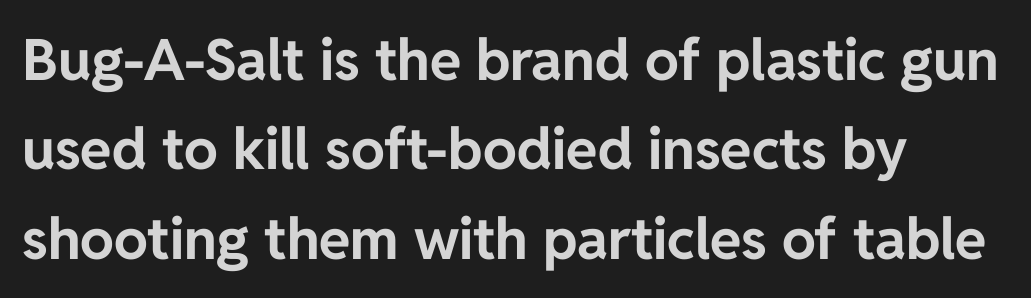
The image shows 57 px bold sans-serif type, upright; set left-aligned, normal line spacing (1.57x), normal letter spacing, not underlined; low stroke contrast and a medium x-height.
